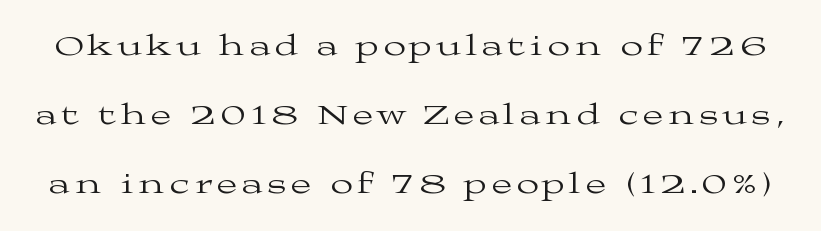
Q: Is the text bold? A: No.
Q: Is the text italic (slanted)? A: No, it is upright.
Q: Is the typeface a serif or a sans-serif typeface? A: Serif.
Q: Is the text underlined? A: No.
Q: Is the spacing between lines tight, normal or loose? A: Loose.
Q: Width (condensed, normal, or wide)? A: Wide.
Q: Stroke contrast? A: Medium.
Q: x-height? A: Medium.
Q: Monospaced? A: No.
